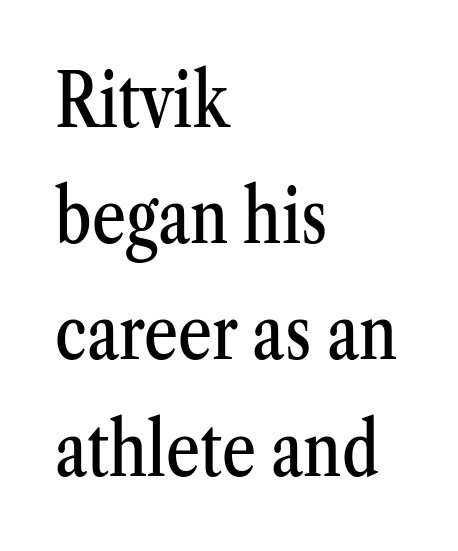
Q: Is the text italic (slanted)? A: No, it is upright.
Q: Is the typeface a serif or a sans-serif typeface? A: Serif.
Q: Is the text underlined? A: No.
Q: How is the paragraph aligned? A: Left-aligned.
Q: Is the spacing between letters normal or unusually wide? A: Normal.
Q: Is the spacing between lines tight, normal or loose? A: Normal.
Q: Width (condensed, normal, or wide)? A: Condensed.
Q: Stroke contrast? A: Medium.
Q: x-height? A: Medium.
Q: Monospaced? A: No.
